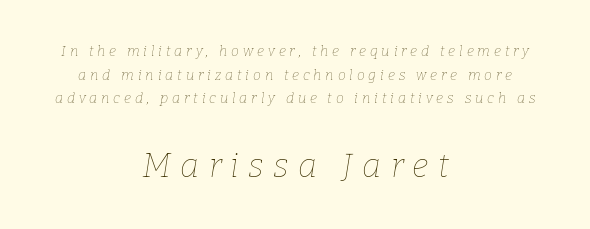
The image shows 33 px thin type, italic (leaning right); set centered, normal line spacing (1.69x), unusually wide letter spacing (+0.28 em), not underlined; the second (bottom) block is 2.36x larger; low stroke contrast and a medium x-height.
